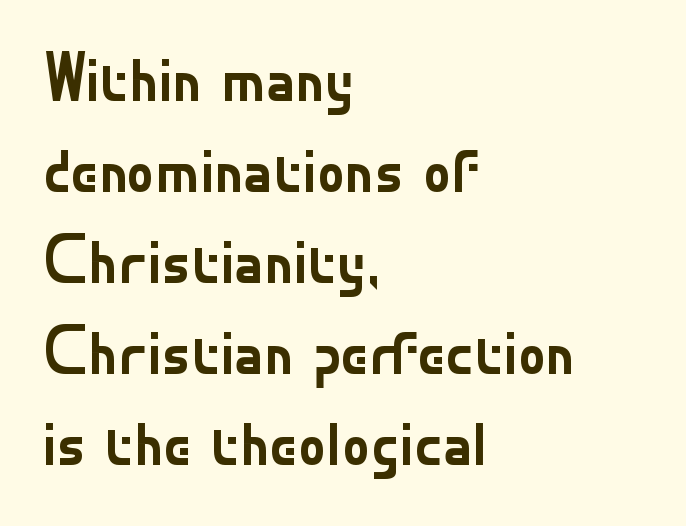
Here the designer chose a conventional face with non-uniform glyph widths. Line beginnings align vertically; line endings do not. Examine the stroke ends and you'll find no serifs. No italicization has been applied; the sample stays upright. Whoever set this chose a conventional vertical rhythm. Look at the tracking — it's just the regular setting, nothing added.
